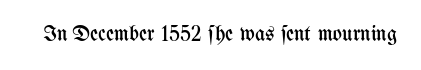
The space directly below the letters is spotless. Quick note: not italic, upright. The line texture is even and compact thanks to regular tracking. These glyphs show unthickened strokes, regular width or finer.
